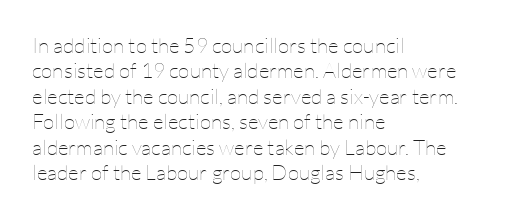
Q: Is the text bold? A: No.
Q: Is the text italic (slanted)? A: No, it is upright.
Q: Is the text underlined? A: No.
Q: How is the paragraph aligned? A: Left-aligned.
Q: Is the spacing between letters normal or unusually wide? A: Normal.
